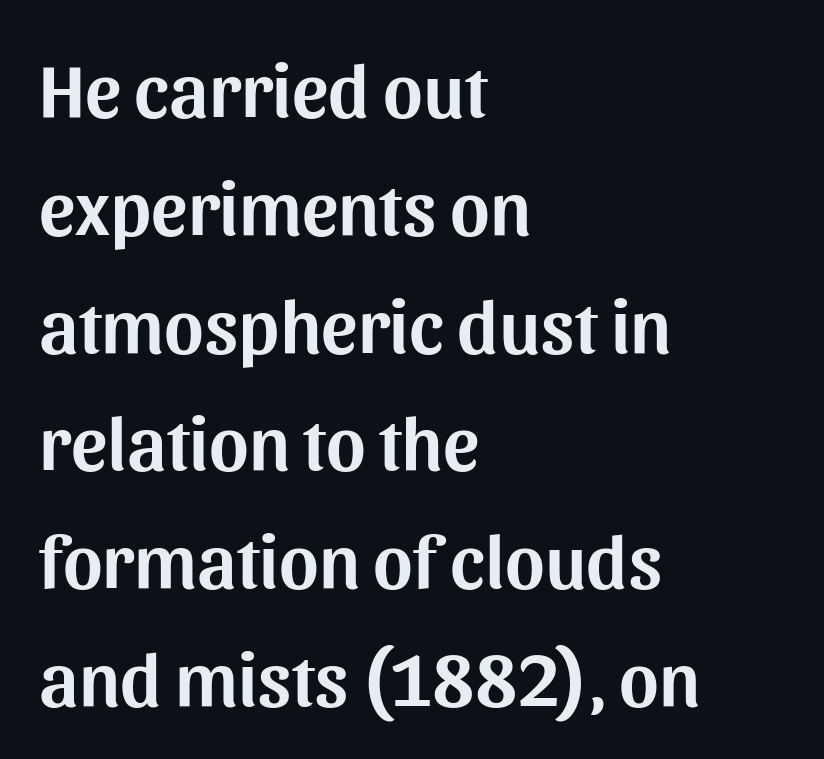
The words here are not underlined. The paragraph shown leans on its left margin. Italic: no, the glyphs are upright roman. Think of a printed novel: that variable character pitch is what you see here. Look at the bottom of the vertical strokes: they stop flat, with no serifs. Here the glyphs are tracked normally, forming tight word shapes.
